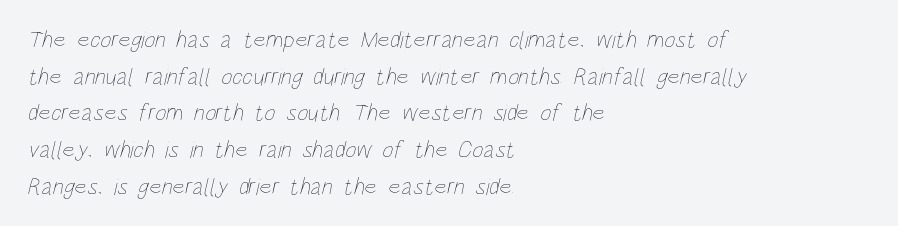
Q: Is the text bold? A: No.
Q: Is the text underlined? A: No.
Q: How is the paragraph aligned? A: Left-aligned.
Q: Is the spacing between letters normal or unusually wide? A: Normal.
Q: Is the spacing between lines tight, normal or loose? A: Normal.
